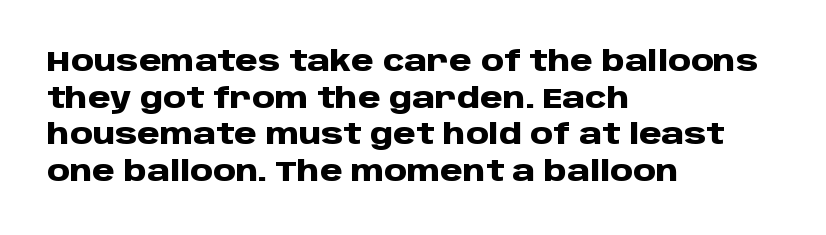
Q: Is the text bold? A: Yes.
Q: Is the text italic (slanted)? A: No, it is upright.
Q: Is the typeface a serif or a sans-serif typeface? A: Sans-serif.
Q: Is the text underlined? A: No.
Q: How is the paragraph aligned? A: Left-aligned.
Q: Is the spacing between letters normal or unusually wide? A: Normal.
Q: Is the spacing between lines tight, normal or loose? A: Normal.
Q: Width (condensed, normal, or wide)? A: Normal.
Q: Stroke contrast? A: Low.
Q: x-height? A: Large.
Q: Monospaced? A: No.
